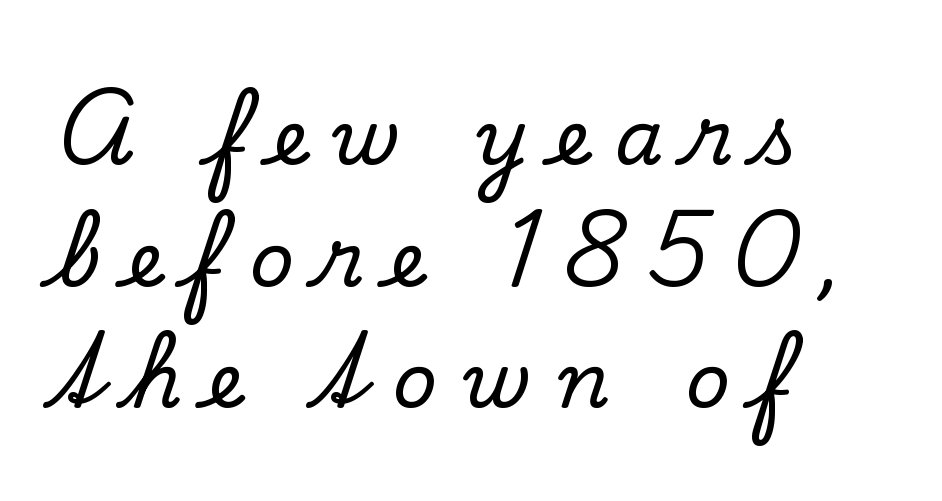
The image shows 77 px serif type; set left-aligned, normal line spacing (1.58x), unusually wide letter spacing (+0.34 em), not underlined; low stroke contrast and a small x-height.
